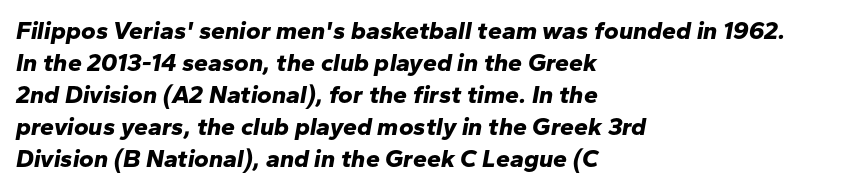
Q: Is the text bold? A: Yes.
Q: Is the text italic (slanted)? A: Yes, it leans right by about 10 degrees.
Q: Is the text underlined? A: No.
Q: How is the paragraph aligned? A: Left-aligned.
Q: Is the spacing between letters normal or unusually wide? A: Normal.
Q: Is the spacing between lines tight, normal or loose? A: Normal.
